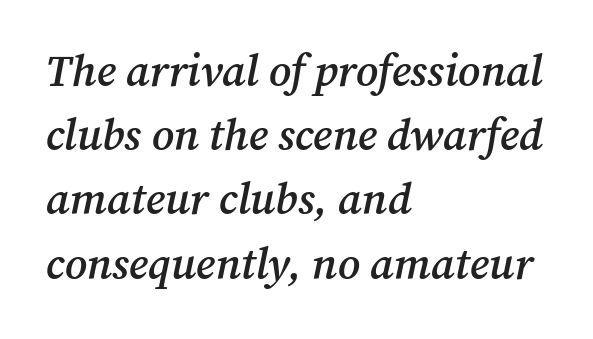
Q: Is the text bold? A: Semi-bold.
Q: Is the text italic (slanted)? A: Yes, it leans right by about 12 degrees.
Q: Is the typeface a serif or a sans-serif typeface? A: Serif.
Q: Is the text underlined? A: No.
Q: How is the paragraph aligned? A: Left-aligned.
Q: Is the spacing between letters normal or unusually wide? A: Normal.
Q: Is the spacing between lines tight, normal or loose? A: Normal.
Q: Width (condensed, normal, or wide)? A: Normal.
Q: Stroke contrast? A: Medium.
Q: x-height? A: Medium.
Q: Monospaced? A: No.
